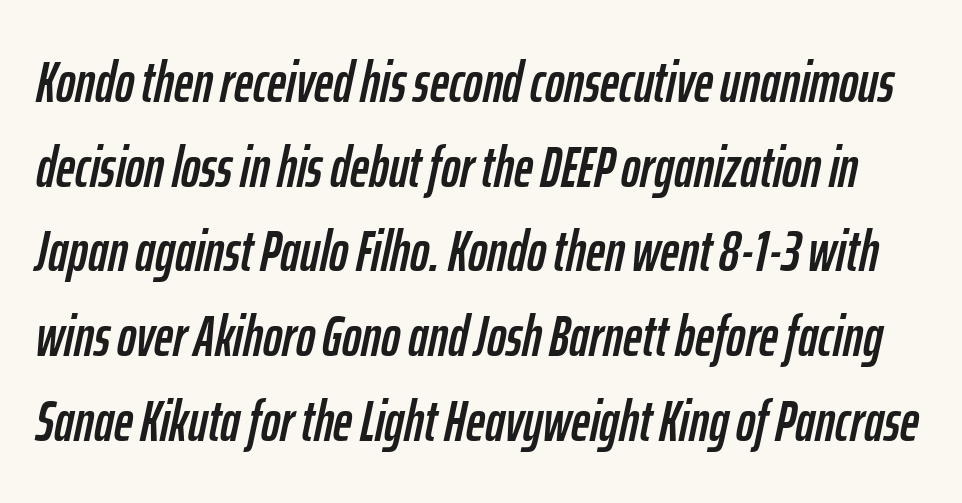
{"italic": "yes", "lean": "right", "slant_degrees": 12, "width": "condensed", "stroke_contrast": "low", "x_height": "medium", "monospaced": "no", "underline": "no", "line_spacing": "normal", "line_spacing_ratio": 1.46, "letter_spacing": "normal", "letter_spacing_em": 0.0, "glyph_px": 58}
